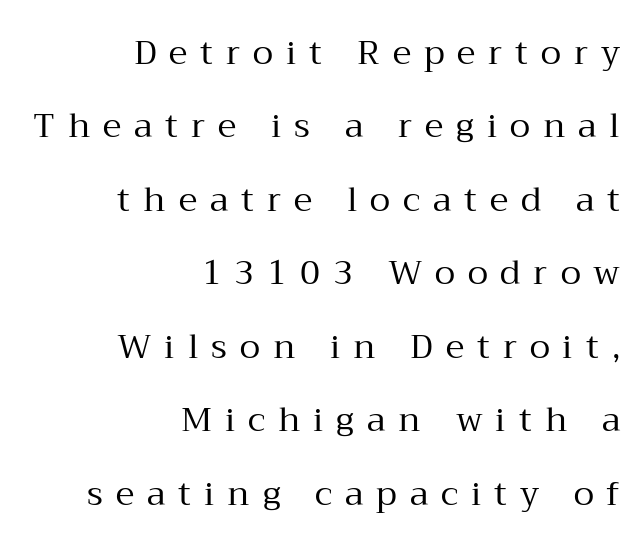
Is the stroke heavy? The answer is a plain regular-or-lighter. This sample uses an upright cut, with every glyph sitting square on the baseline. A student would call this right alignment; a typographer would say flush right, rag left. Does the leading feel generous? Absolutely, it's lavish. The gap between lines stays unmarked.
